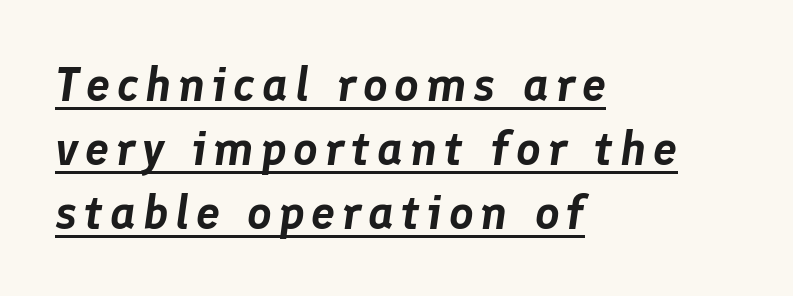
Emphasis-style slanted type is in use. The rendering uses natural spacing where letterforms have individual widths. Underlined type. Interline gaps are of average width in this sample.
